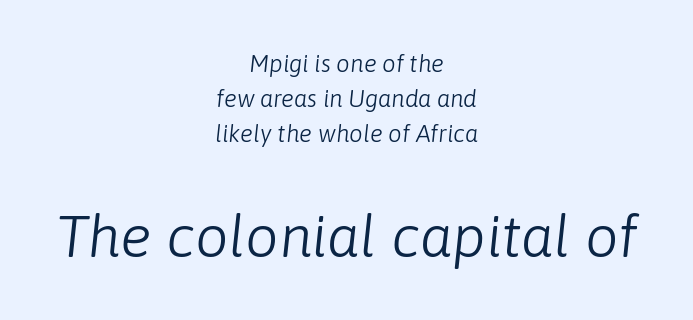
{"italic": "yes", "lean": "right", "slant_degrees": 6, "bold": "no", "weight": "light", "width": "normal", "stroke_contrast": "low", "x_height": "medium", "monospaced": "no", "underline": "no", "align": "center", "line_spacing": "normal", "line_spacing_ratio": 1.46, "letter_spacing": "normal", "letter_spacing_em": 0.0, "larger_block": "second", "size_ratio": 2.46, "glyph_px": 59}
